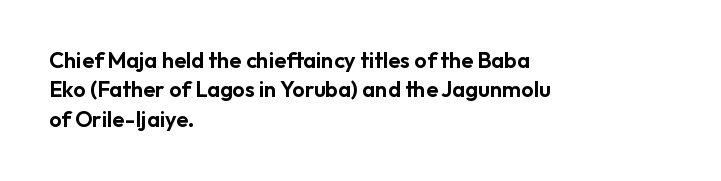
The image shows 22 px text type, upright; set left-aligned, normal line spacing (1.33x), normal letter spacing, not underlined.
